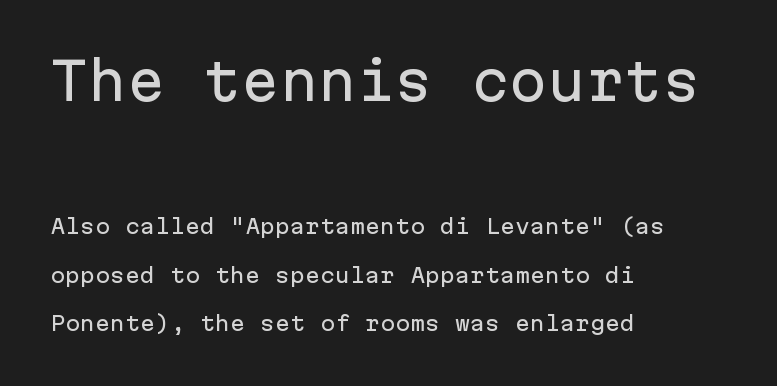
Q: Is the text italic (slanted)? A: No, it is upright.
Q: Is the typeface a serif or a sans-serif typeface? A: Sans-serif.
Q: Is the text underlined? A: No.
Q: How is the paragraph aligned? A: Left-aligned.
Q: Is the spacing between letters normal or unusually wide? A: Normal.
Q: Is the spacing between lines tight, normal or loose? A: Loose.
Q: Which block of text is set in a larger size, the first (top) or the second (bottom)? A: The first (top) one.
Q: Width (condensed, normal, or wide)? A: Normal.
Q: Stroke contrast? A: Low.
Q: x-height? A: Medium.
Q: Monospaced? A: Yes.
